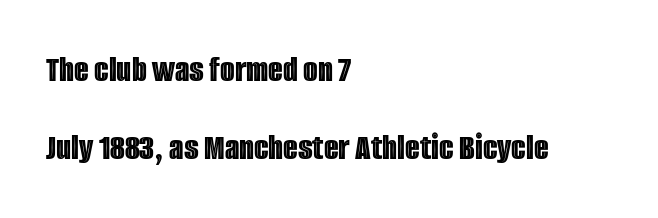
{"italic": "no", "width": "condensed", "x_height": "large", "monospaced": "no", "underline": "no", "align": "left", "line_spacing": "loose", "line_spacing_ratio": 2.06, "letter_spacing": "normal", "letter_spacing_em": 0.0, "glyph_px": 38}
